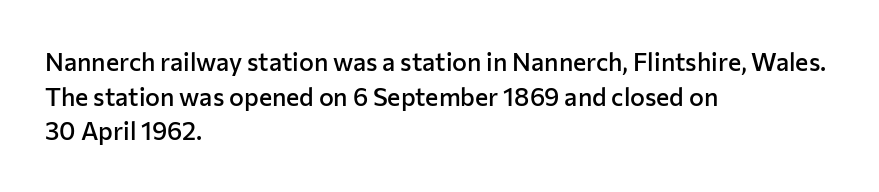
Q: Is the text bold? A: Semi-bold.
Q: Is the text italic (slanted)? A: No, it is upright.
Q: Is the text underlined? A: No.
Q: How is the paragraph aligned? A: Left-aligned.
Q: Is the spacing between letters normal or unusually wide? A: Normal.
Q: Is the spacing between lines tight, normal or loose? A: Normal.
